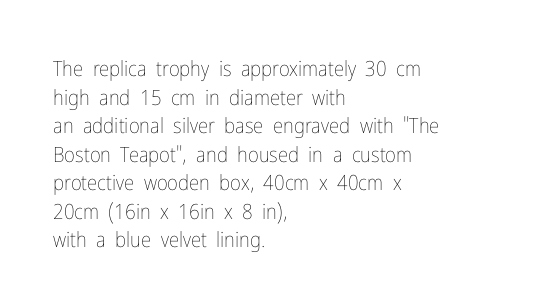
{"italic": "no", "bold": "no", "underline": "no", "align": "left", "line_spacing": "normal", "line_spacing_ratio": 1.36, "letter_spacing": "normal", "letter_spacing_em": 0.0, "glyph_px": 21}
